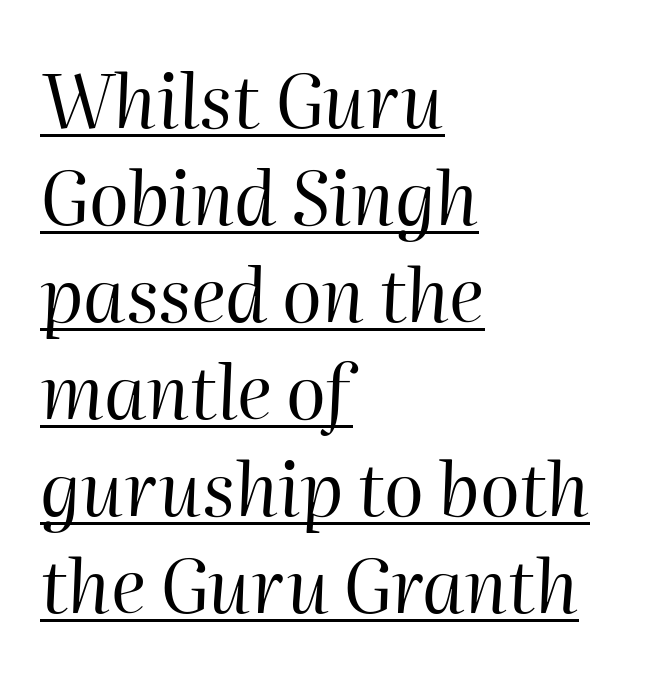
This is not heavy type; no bold has been used. The typesetter has applied underlining to the passage shown. Rendered with sloped, italic letterforms. The line-height multiplier appears to be the usual default. Does the copy run flush right? No — it runs flush left. Caption: standard tracking, unaltered.
